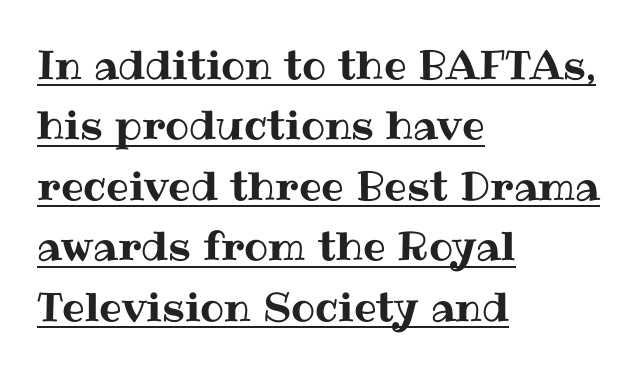
Successive baselines arrive at the customary interval. Do the letters lean? They stand straight. The passage shown has conventional tracking throughout. This sample carries an underscore along the baseline area. Does the copy run flush right? No — it runs flush left.
